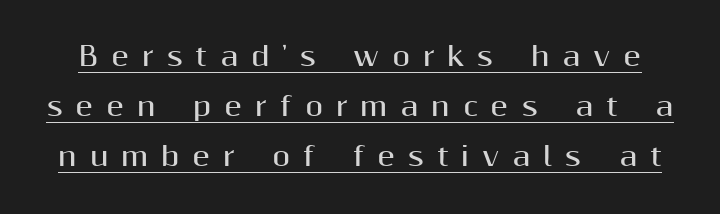
Leading: increased. A dark, heavy texture on the line: the type is bold. Students, observe the line beneath the letters — that is underlining. The letters stand straight up with perfectly vertical stems.
